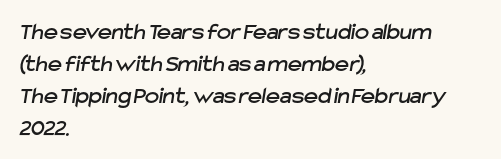
Q: Is the text underlined? A: No.
Q: How is the paragraph aligned? A: Left-aligned.
Q: Is the spacing between letters normal or unusually wide? A: Normal.
Q: Is the spacing between lines tight, normal or loose? A: Normal.
